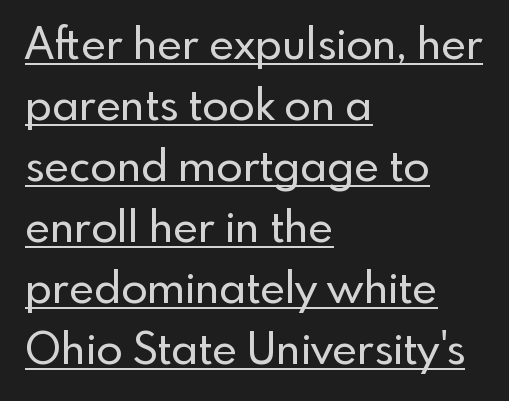
{"serif": "no", "italic": "no", "width": "normal", "x_height": "small", "monospaced": "no", "underline": "yes", "align": "left", "line_spacing": "normal", "line_spacing_ratio": 1.42, "letter_spacing": "normal", "letter_spacing_em": 0.0, "glyph_px": 43}
